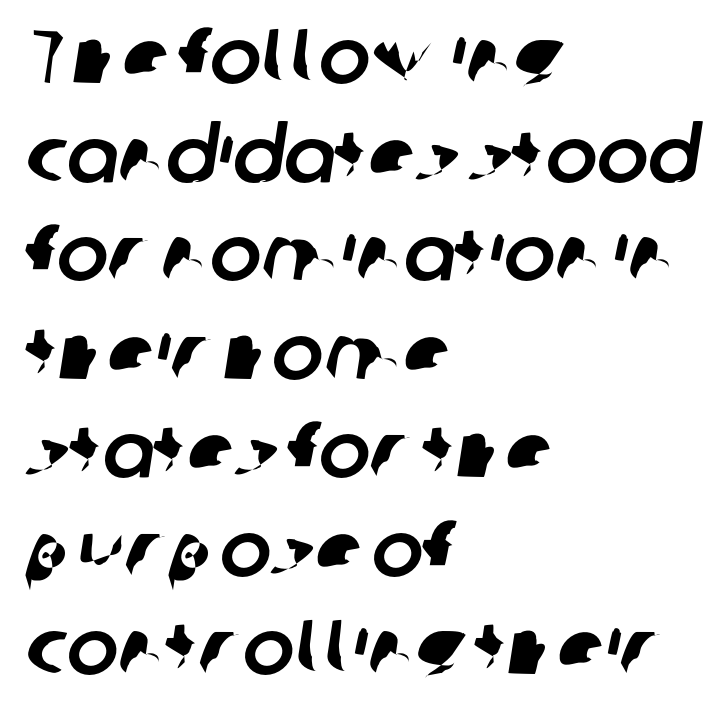
In CSS terms this would be text-align: left. In terms of letterform style, serifs are entirely absent. A typesetter would call this zero additional tracking. Looks like regular typesetting: each glyph gets only the width it needs.
